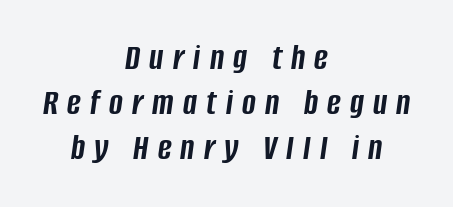
Where is the straight margin? There isn't one; the lines are centered. The lettering tilts uniformly, giving the passage an italic look. Each row of text sits above clean, open space. Is the type bold? Yes — the strokes are clearly thick and heavy. Varying glyph widths throughout — classic text-font behaviour.
